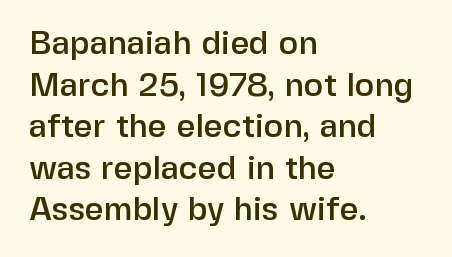
The image shows 33 px sans-serif type, upright; set left-aligned, normal line spacing (1.26x), normal letter spacing, not underlined; low stroke contrast and a medium x-height.
